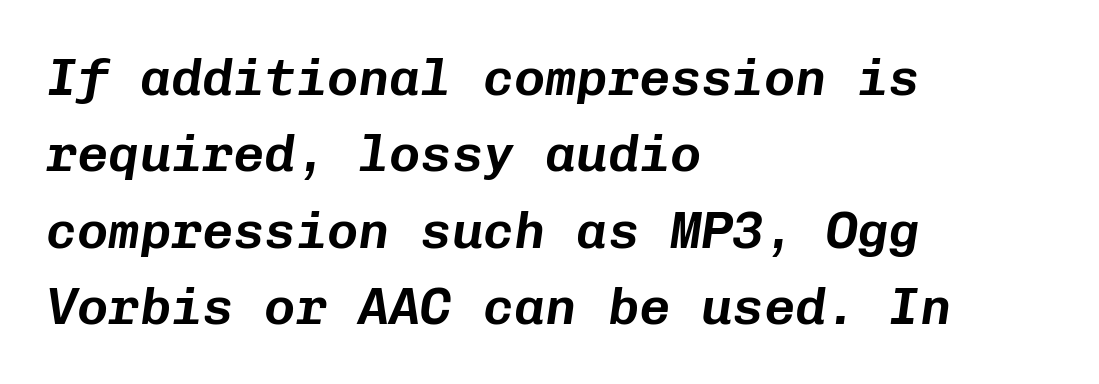
Q: Is the text italic (slanted)? A: Yes, it leans right by about 8 degrees.
Q: Is the text underlined? A: No.
Q: How is the paragraph aligned? A: Left-aligned.
Q: Is the spacing between letters normal or unusually wide? A: Normal.
Q: Is the spacing between lines tight, normal or loose? A: Normal.
Q: Width (condensed, normal, or wide)? A: Normal.
Q: Stroke contrast? A: Low.
Q: x-height? A: Medium.
Q: Monospaced? A: Yes.
